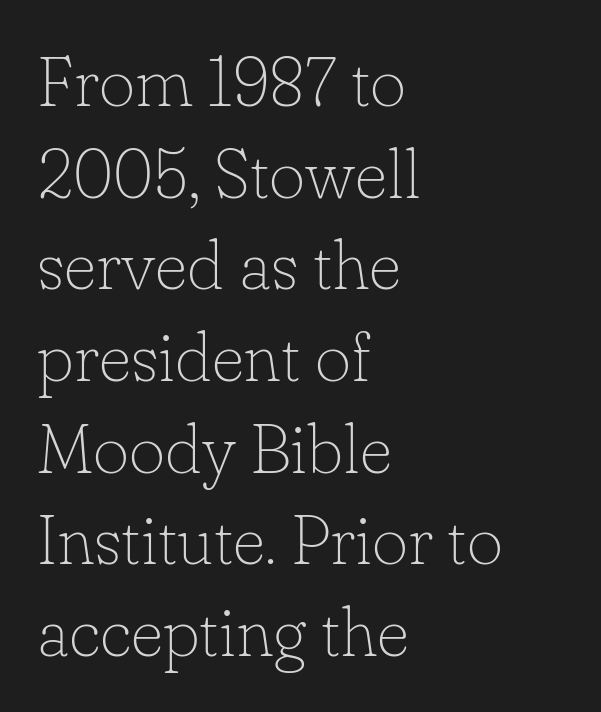
Q: Is the text bold? A: No.
Q: Is the text italic (slanted)? A: No, it is upright.
Q: Is the typeface a serif or a sans-serif typeface? A: Serif.
Q: Is the text underlined? A: No.
Q: How is the paragraph aligned? A: Left-aligned.
Q: Is the spacing between letters normal or unusually wide? A: Normal.
Q: Is the spacing between lines tight, normal or loose? A: Normal.
Q: Width (condensed, normal, or wide)? A: Normal.
Q: Stroke contrast? A: Low.
Q: x-height? A: Small.
Q: Monospaced? A: No.
